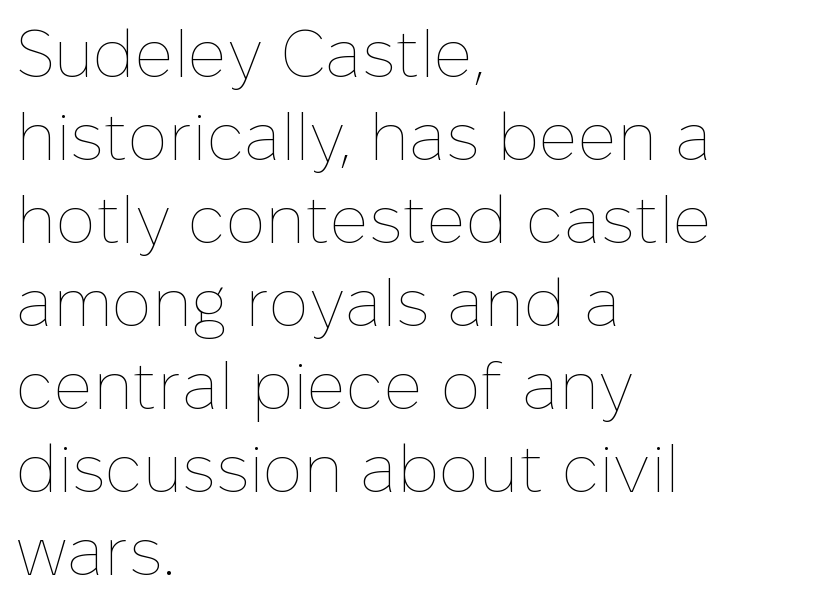
Q: Is the text bold? A: No.
Q: Is the text italic (slanted)? A: No, it is upright.
Q: Is the text underlined? A: No.
Q: How is the paragraph aligned? A: Left-aligned.
Q: Is the spacing between letters normal or unusually wide? A: Normal.
Q: Width (condensed, normal, or wide)? A: Normal.
Q: Stroke contrast? A: Low.
Q: x-height? A: Medium.
Q: Monospaced? A: No.
